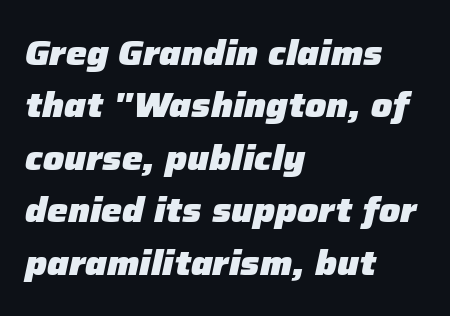
The image shows 35 px heavy type, italic (leaning right); set left-aligned, normal line spacing (1.5x), normal letter spacing, not underlined; low stroke contrast and a medium x-height.
